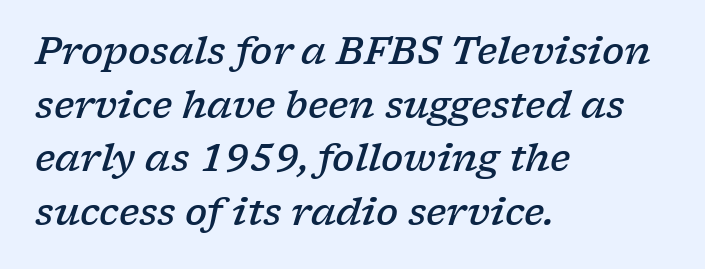
The image shows 37 px semibold, wide serif type, italic (leaning right); set left-aligned, normal line spacing (1.45x), normal letter spacing, not underlined; low stroke contrast and a medium x-height.
